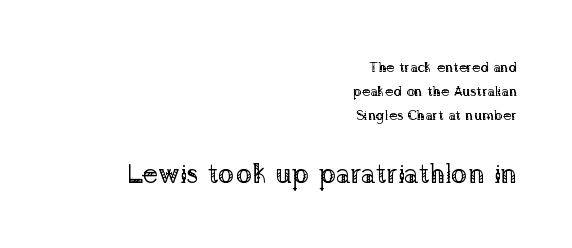
The image shows 28 px regular-weight serif type, upright; set right-aligned, line spacing 1.71x, normal letter spacing, not underlined; the second (bottom) block is 2.0x larger; low stroke contrast and a medium x-height.
